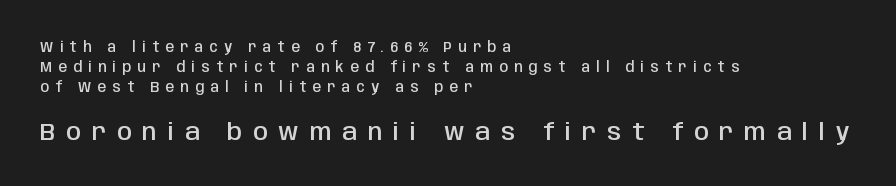
Block two is the big one; block one sits smaller above it. Bold? Not quite — semibold, heavier than regular but stopping short. The specimen reads as upright at a glance. Layout note: lines flush left. Tracking here is generous; glyphs stand well apart from one another. The rows are spaced the way most documents space them.
